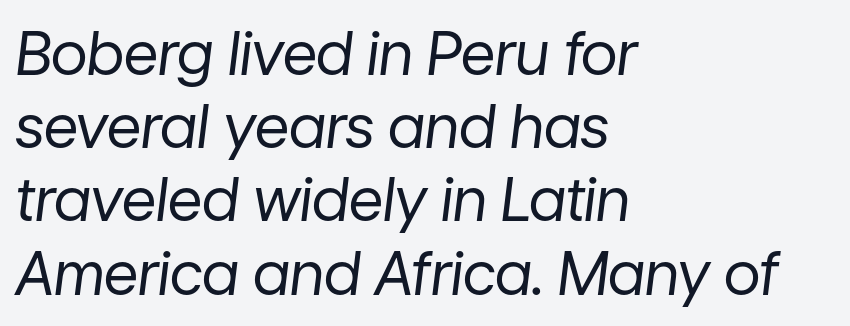
{"italic": "yes", "lean": "right", "slant_degrees": 7, "bold": "no", "weight": "regular", "width": "normal", "stroke_contrast": "low", "x_height": "medium", "monospaced": "no", "underline": "no", "align": "left", "line_spacing_ratio": 1.22, "letter_spacing": "normal", "letter_spacing_em": 0.0, "glyph_px": 60}
